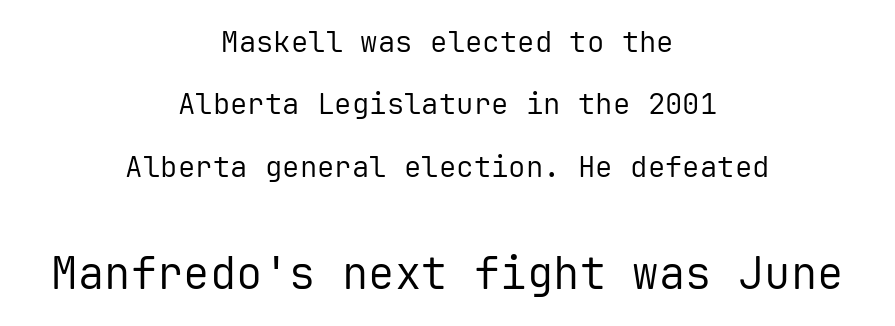
{"serif": "no", "italic": "no", "bold": "no", "weight": "regular", "width": "normal", "stroke_contrast": "low", "x_height": "medium", "monospaced": "yes", "underline": "no", "align": "center", "line_spacing": "loose", "line_spacing_ratio": 2.15, "letter_spacing": "normal", "letter_spacing_em": 0.0, "larger_block": "second", "size_ratio": 1.52, "glyph_px": 44}
